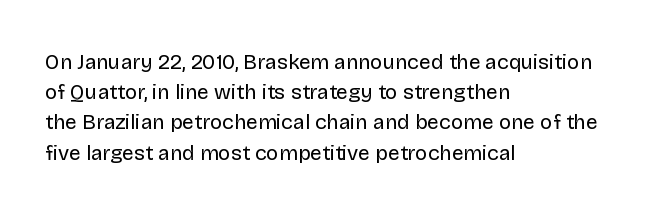
The image shows 21 px text type, upright; set left-aligned, normal line spacing (1.44x), normal letter spacing, not underlined.
